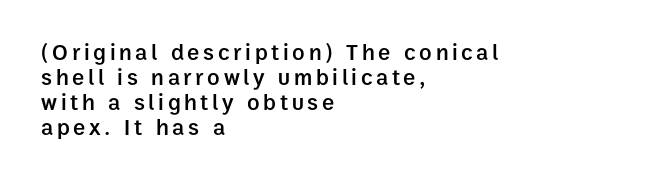
The image shows 23 px text type, upright; set left-aligned, tight line spacing (1.09x), not underlined.
